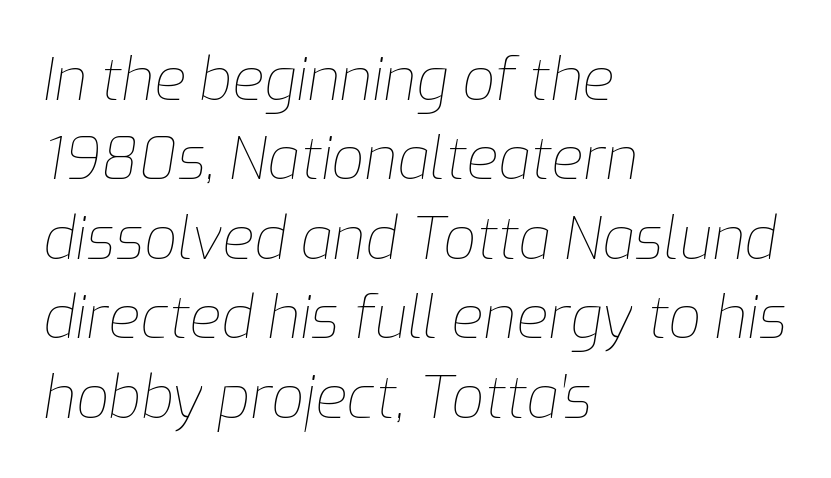
The image shows 58 px thin type, italic (leaning right); set left-aligned, normal line spacing (1.37x), normal letter spacing, not underlined; low stroke contrast and a medium x-height.
